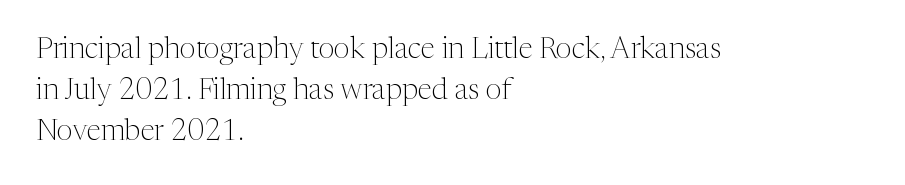
{"serif": "yes", "italic": "no", "bold": "no", "weight": "light", "width": "normal", "stroke_contrast": "medium", "x_height": "medium", "monospaced": "no", "underline": "no", "align": "left", "line_spacing": "normal", "line_spacing_ratio": 1.42, "letter_spacing": "normal", "letter_spacing_em": 0.0, "glyph_px": 29}
